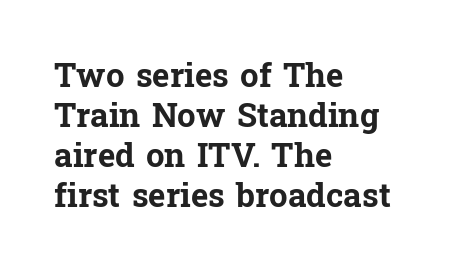
The image shows 33 px bold serif type, upright; set left-aligned, line spacing 1.21x, normal letter spacing, not underlined; low stroke contrast and a medium x-height.
